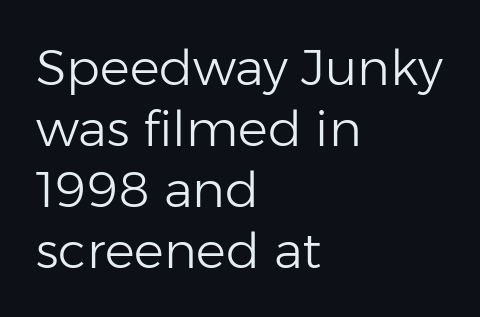
{"serif": "no", "italic": "no", "bold": "no", "weight": "light", "width": "normal", "stroke_contrast": "low", "x_height": "medium", "monospaced": "no", "underline": "no", "align": "left", "line_spacing_ratio": 1.22, "letter_spacing": "normal", "letter_spacing_em": 0.0, "glyph_px": 50}
